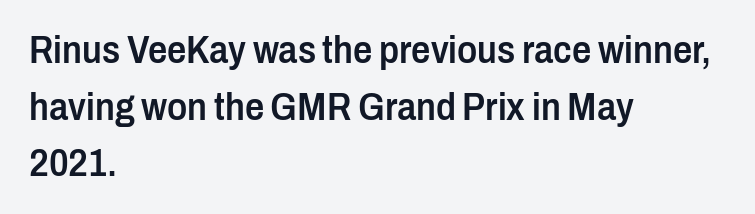
The image shows 38 px semibold, condensed sans-serif type, upright; set left-aligned, normal line spacing (1.49x), normal letter spacing, not underlined; low stroke contrast and a medium x-height.
